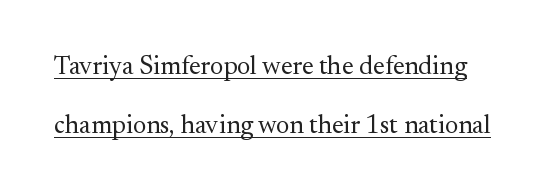
Q: Is the text bold? A: No.
Q: Is the text italic (slanted)? A: No, it is upright.
Q: Is the text underlined? A: Yes.
Q: Is the spacing between letters normal or unusually wide? A: Normal.
Q: Is the spacing between lines tight, normal or loose? A: Loose.
